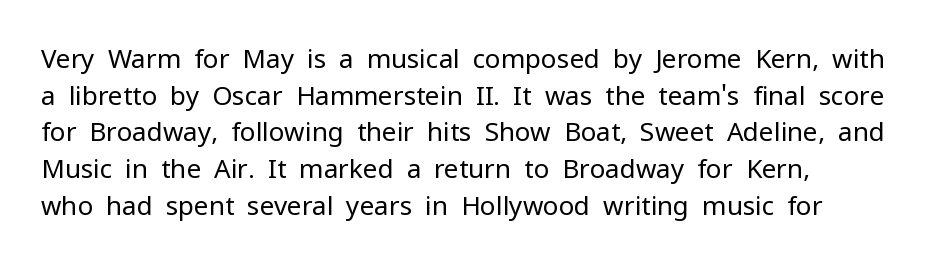
{"italic": "no", "bold": "no", "underline": "no", "align": "left", "line_spacing": "normal", "line_spacing_ratio": 1.41, "letter_spacing": "normal", "letter_spacing_em": 0.0, "glyph_px": 26}
